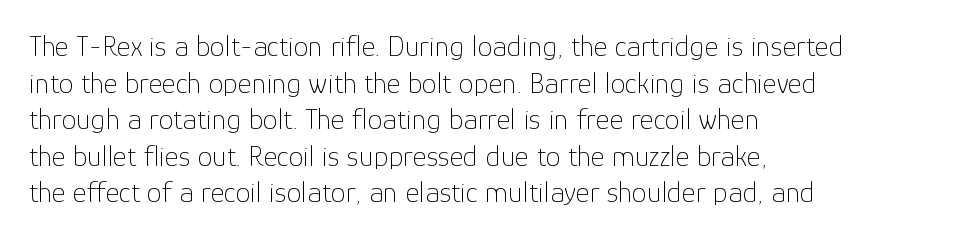
The image shows 30 px thin sans-serif type, upright; set left-aligned, line spacing 1.22x, normal letter spacing, not underlined; low stroke contrast and a medium x-height.
